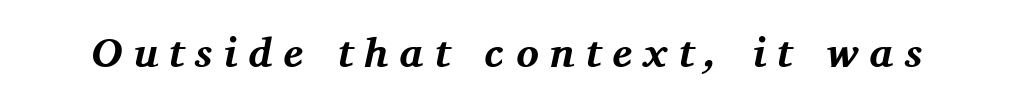
The image shows 42 px bold serif type, italic (leaning right); set unusually wide letter spacing (+0.27 em), not underlined; medium stroke contrast and a medium x-height.
